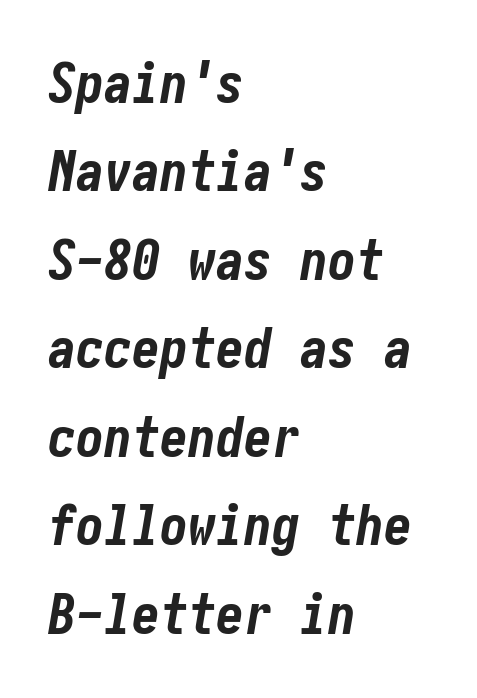
Quick note: italic. The vertical gap from one line to the next is medium. Nobody touched the tracking dial on this one. As a designer I'd log this as weight 700, bold.
